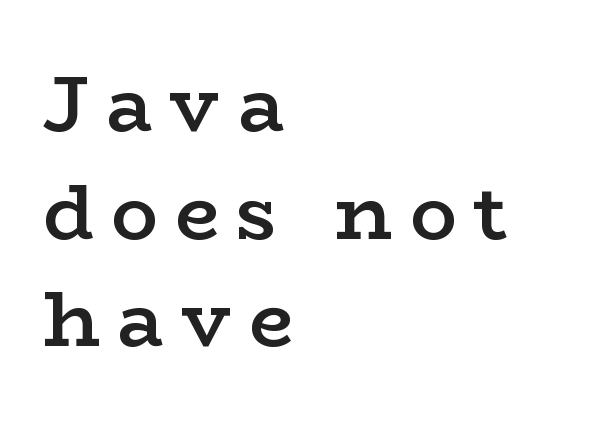
The type sits square on the baseline with zero lean. The rendering uses a semibold face; strokes are thickened but not to full bold. Lines of text with bare space underneath. The type is letterspaced generously, with wide tracking.
